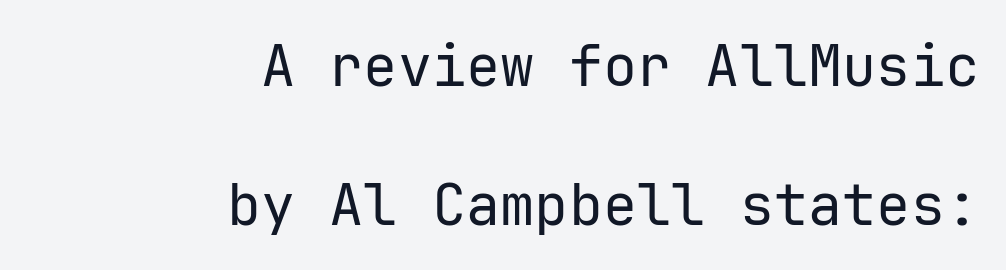
Think of a typewriter: that constant character pitch is what you see here. Horizontal bands of white between lines are thick stripes. The zone under the glyphs is completely vacant. The rendering anchors every line to the right-hand side.
